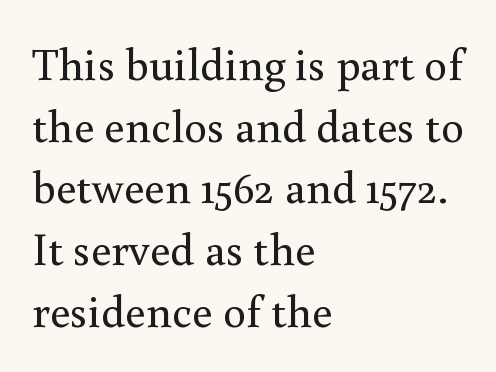
Q: Is the text bold? A: No.
Q: Is the text italic (slanted)? A: No, it is upright.
Q: Is the typeface a serif or a sans-serif typeface? A: Serif.
Q: Is the text underlined? A: No.
Q: How is the paragraph aligned? A: Left-aligned.
Q: Is the spacing between letters normal or unusually wide? A: Normal.
Q: Is the spacing between lines tight, normal or loose? A: Normal.
Q: Width (condensed, normal, or wide)? A: Normal.
Q: Stroke contrast? A: Medium.
Q: x-height? A: Small.
Q: Monospaced? A: No.
